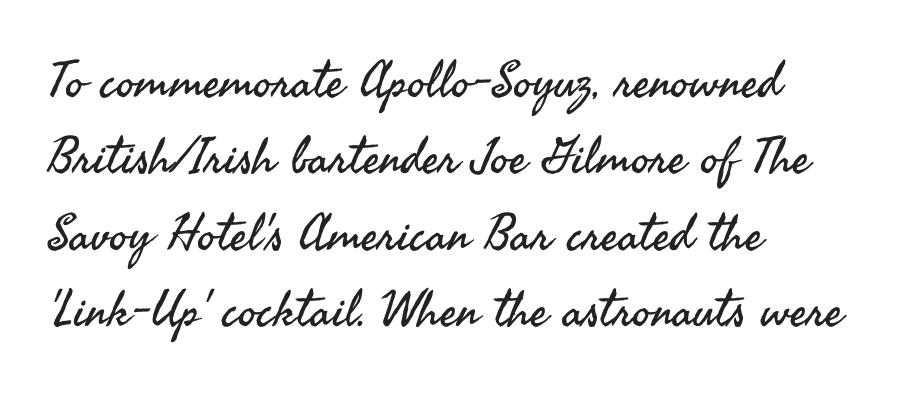
{"serif": "no", "bold": "no", "weight": "regular", "width": "normal", "stroke_contrast": "medium", "x_height": "small", "monospaced": "no", "underline": "no", "align": "left", "line_spacing": "normal", "line_spacing_ratio": 1.53, "letter_spacing": "normal", "letter_spacing_em": 0.0, "glyph_px": 50}
